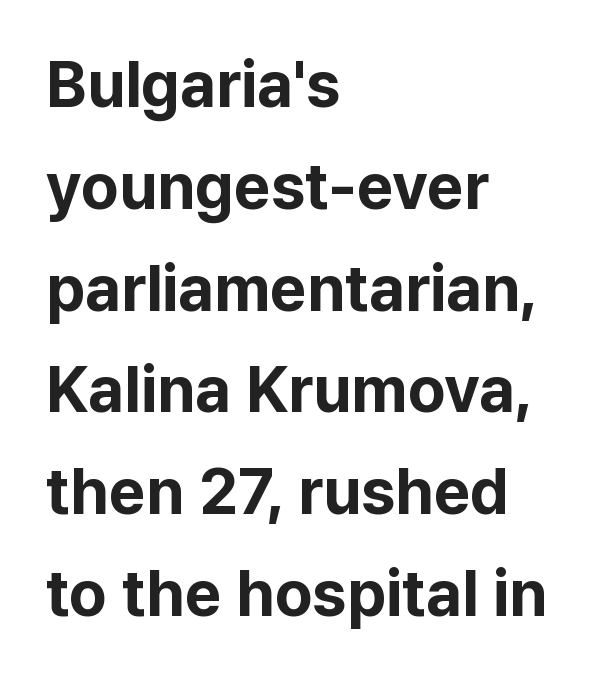
Q: Is the text bold? A: Yes.
Q: Is the text italic (slanted)? A: No, it is upright.
Q: Is the typeface a serif or a sans-serif typeface? A: Sans-serif.
Q: Is the text underlined? A: No.
Q: How is the paragraph aligned? A: Left-aligned.
Q: Is the spacing between letters normal or unusually wide? A: Normal.
Q: Is the spacing between lines tight, normal or loose? A: Normal.
Q: Width (condensed, normal, or wide)? A: Normal.
Q: Stroke contrast? A: Low.
Q: x-height? A: Medium.
Q: Monospaced? A: No.
